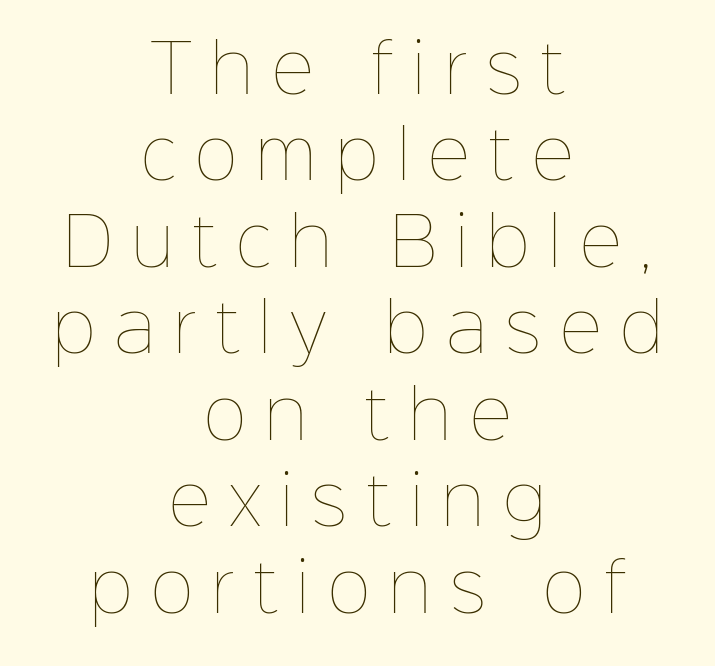
Substantial extra tracking has been applied to these lines. Stems and bowls with no extra thickness — not bold. A bare baseline throughout the passage. This sample keeps an unexceptional amount of space between lines.
